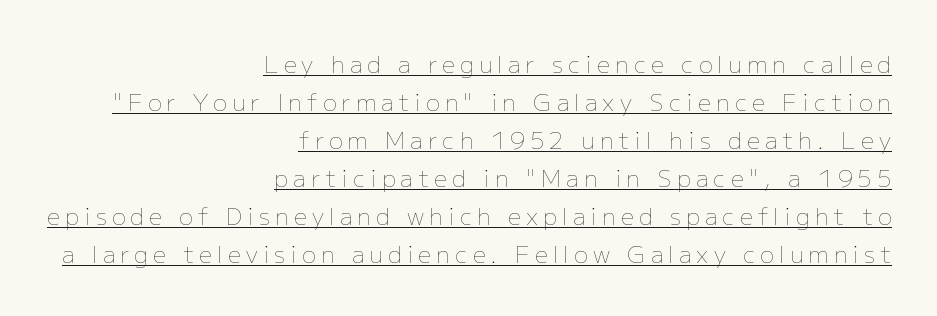
{"italic": "no", "bold": "no", "underline": "yes", "align": "right", "line_spacing": "normal", "line_spacing_ratio": 1.65, "letter_spacing": "wide", "letter_spacing_em": 0.23, "glyph_px": 23}
